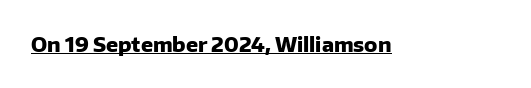
{"italic": "no", "bold": "yes", "underline": "yes", "letter_spacing": "normal", "letter_spacing_em": 0.0, "glyph_px": 20}
